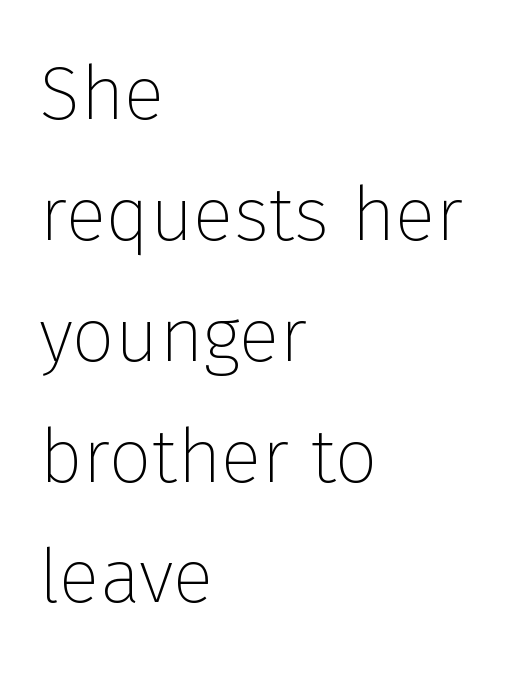
{"serif": "no", "italic": "no", "bold": "no", "weight": "thin", "width": "normal", "stroke_contrast": "low", "x_height": "medium", "monospaced": "no", "underline": "no", "align": "left", "line_spacing": "normal", "line_spacing_ratio": 1.59, "letter_spacing": "normal", "letter_spacing_em": 0.0, "glyph_px": 76}
